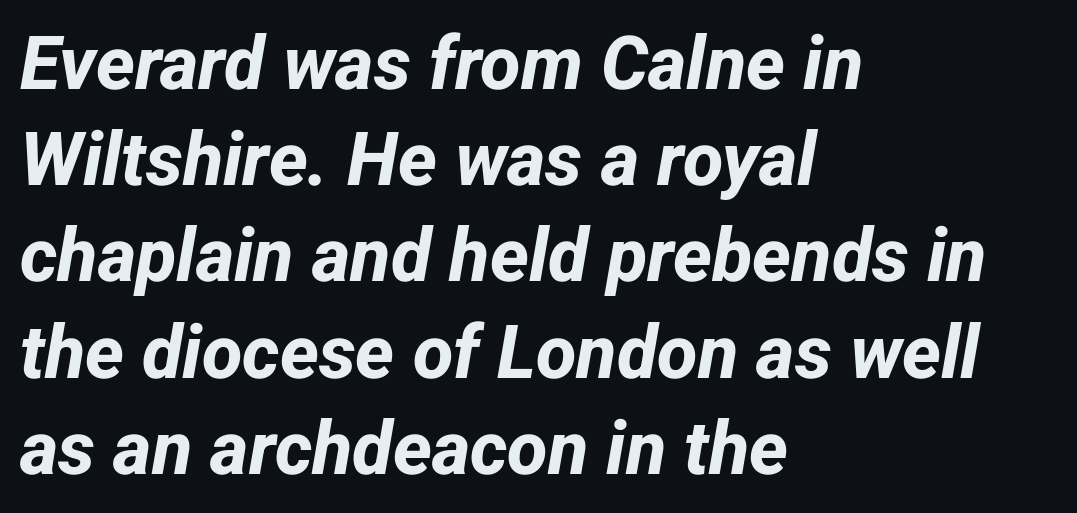
Q: Is the text bold? A: Yes.
Q: Is the typeface a serif or a sans-serif typeface? A: Sans-serif.
Q: Is the text underlined? A: No.
Q: How is the paragraph aligned? A: Left-aligned.
Q: Is the spacing between letters normal or unusually wide? A: Normal.
Q: Is the spacing between lines tight, normal or loose? A: Normal.
Q: Width (condensed, normal, or wide)? A: Normal.
Q: Stroke contrast? A: Low.
Q: x-height? A: Medium.
Q: Monospaced? A: No.
